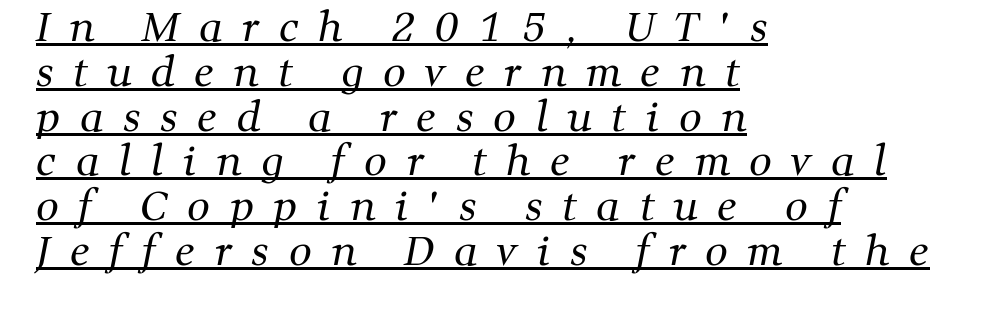
What stands out about the letter spacing? Its width — letters are far apart. The passage shown is typed in a proportional face where columns would drift. The font family rendered here belongs to the serif group. You can see a thin bar hugging the bottom of the glyphs. Stroke mass is kept to a normal reading level or below.
